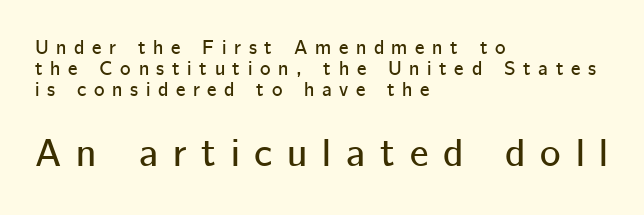
The image shows 39 px sans-serif type, upright; set left-aligned, tight line spacing (1.06x), unusually wide letter spacing (+0.38 em), not underlined; the second (bottom) block is 1.95x larger; low stroke contrast and a medium x-height.
